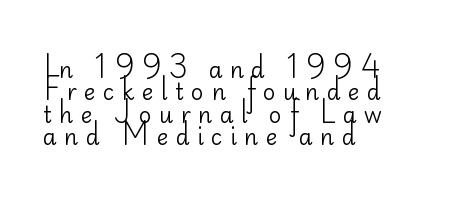
One-word summary of the alignment: left. Only glyphs here, with clear space below each row. Leading is clearly below the norm, producing a dense column. The type sits square on the baseline with zero lean. Compared with a typical body face, this is equally light or lighter still.
